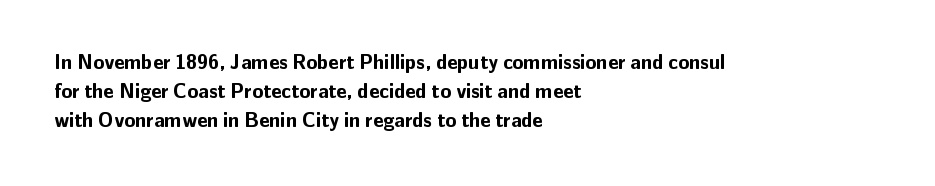
{"italic": "no", "bold": "yes", "underline": "no", "align": "left", "line_spacing": "normal", "line_spacing_ratio": 1.44, "letter_spacing": "normal", "letter_spacing_em": 0.0, "glyph_px": 20}
